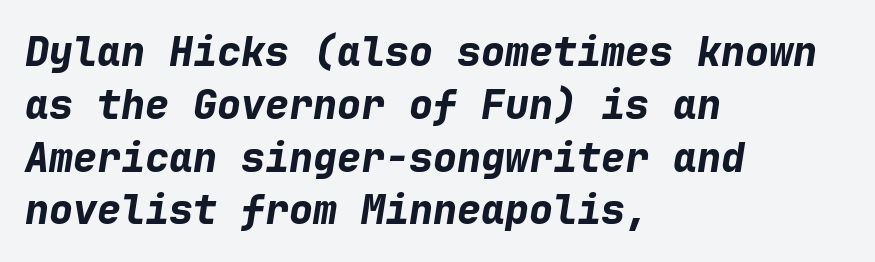
The image shows 40 px bold type, italic (leaning right), monospaced; set left-aligned, normal line spacing (1.32x), normal letter spacing, not underlined; low stroke contrast and a medium x-height.
